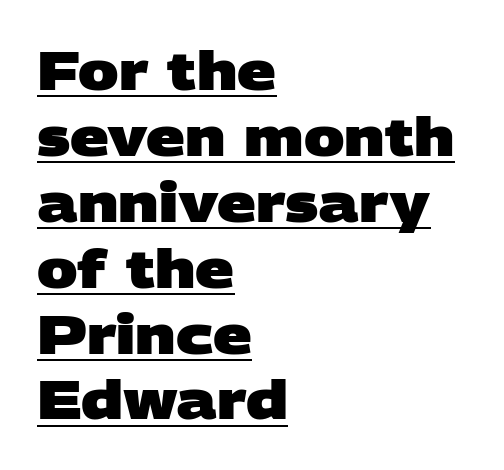
{"serif": "no", "bold": "yes", "weight": "heavy", "width": "wide", "stroke_contrast": "low", "x_height": "large", "monospaced": "no", "underline": "yes", "align": "left", "line_spacing_ratio": 1.22, "letter_spacing": "normal", "letter_spacing_em": 0.0, "glyph_px": 54}
